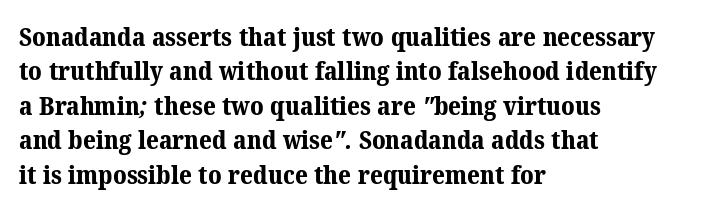
{"bold": "yes", "underline": "no", "align": "left", "line_spacing": "normal", "line_spacing_ratio": 1.38, "letter_spacing": "normal", "letter_spacing_em": 0.0, "glyph_px": 25}
